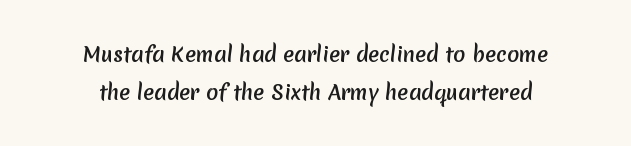
The image shows 20 px text type; set centered, line spacing 1.88x, normal letter spacing, not underlined.
